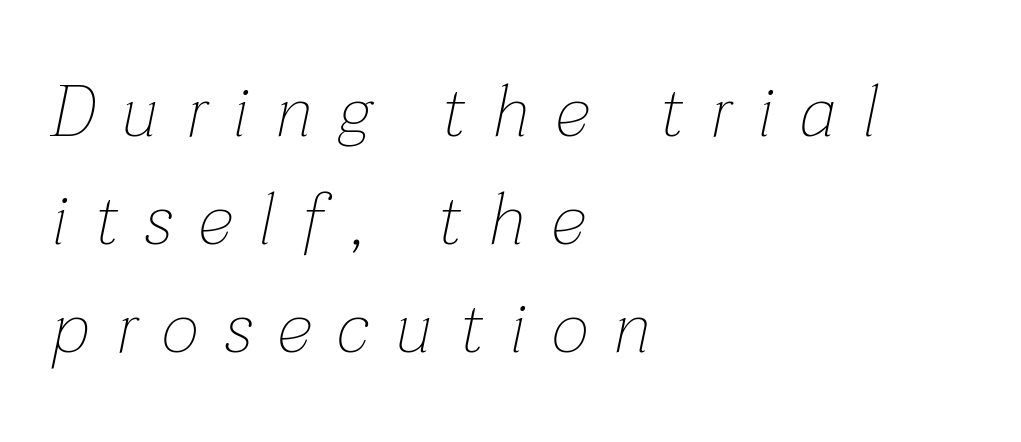
The image shows 72 px thin type, italic (leaning right); set left-aligned, normal line spacing (1.5x), unusually wide letter spacing (+0.37 em), not underlined; low stroke contrast and a medium x-height.
